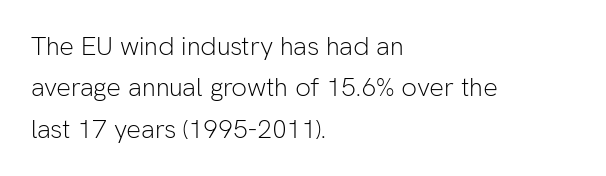
{"italic": "no", "bold": "no", "underline": "no", "align": "left", "line_spacing": "normal", "line_spacing_ratio": 1.59, "letter_spacing": "normal", "letter_spacing_em": 0.0, "glyph_px": 26}
